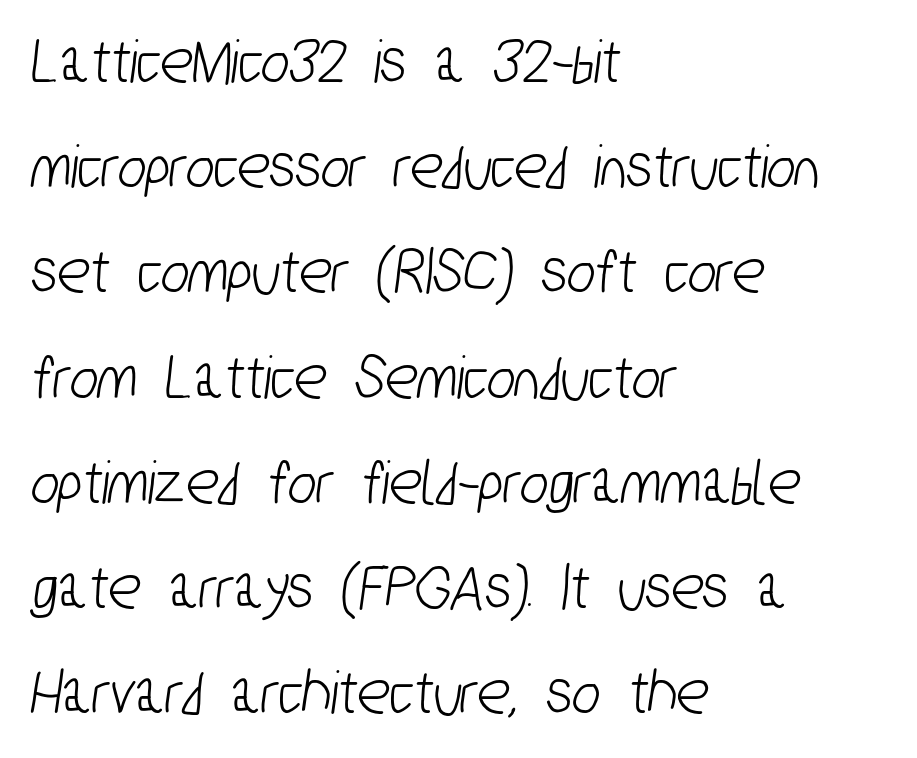
{"serif": "no", "width": "condensed", "stroke_contrast": "low", "x_height": "medium", "monospaced": "no", "underline": "no", "align": "left", "line_spacing": "normal", "line_spacing_ratio": 1.57, "letter_spacing": "normal", "letter_spacing_em": 0.0, "glyph_px": 67}
